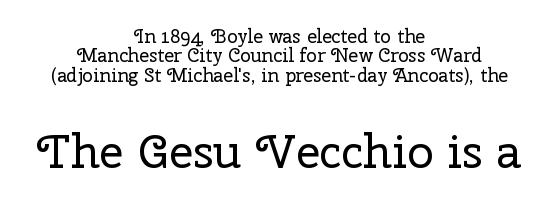
The image shows 47 px regular-weight serif type, upright; set centered, tight line spacing (1.02x), normal letter spacing, not underlined; the second (bottom) block is 2.47x larger; low stroke contrast and a medium x-height.
